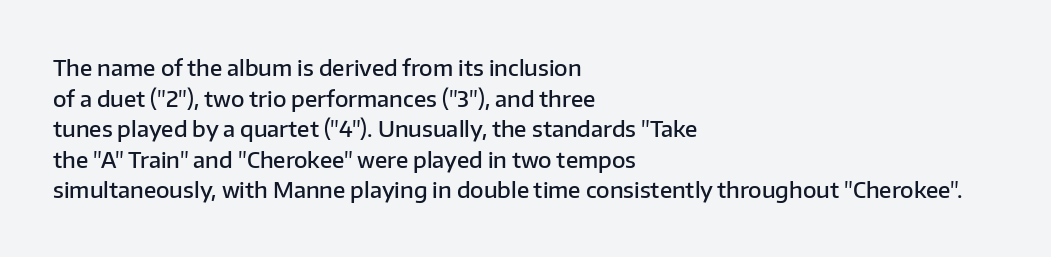
The image shows 22 px text type, upright; set left-aligned, normal line spacing (1.39x), normal letter spacing, not underlined.
